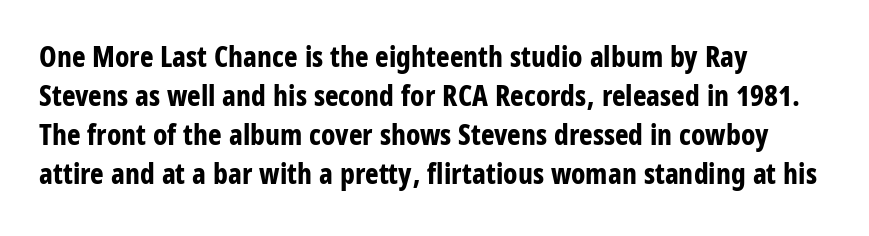
The image shows 29 px bold, condensed sans-serif type, upright; set left-aligned, normal line spacing (1.35x), normal letter spacing, not underlined; low stroke contrast and a large x-height.
